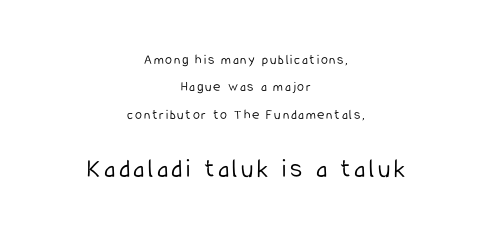
{"italic": "no", "bold": "no", "underline": "no", "align": "center", "line_spacing": "loose", "line_spacing_ratio": 1.95, "larger_block": "second", "size_ratio": 1.93, "glyph_px": 27}
